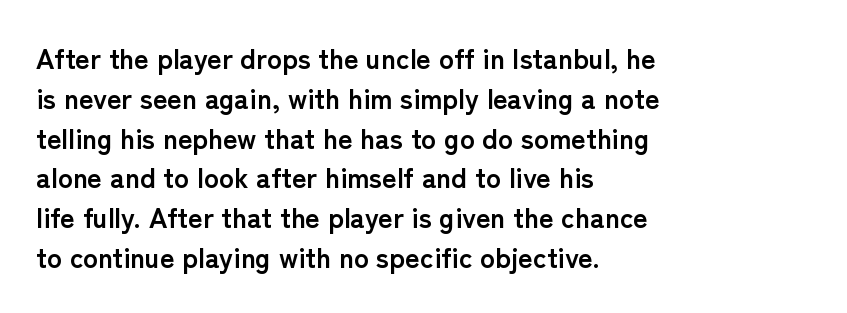
{"serif": "no", "italic": "no", "bold": "yes", "weight": "semibold", "width": "normal", "stroke_contrast": "low", "x_height": "medium", "monospaced": "no", "underline": "no", "align": "left", "line_spacing": "normal", "line_spacing_ratio": 1.42, "letter_spacing": "normal", "letter_spacing_em": 0.0, "glyph_px": 28}
